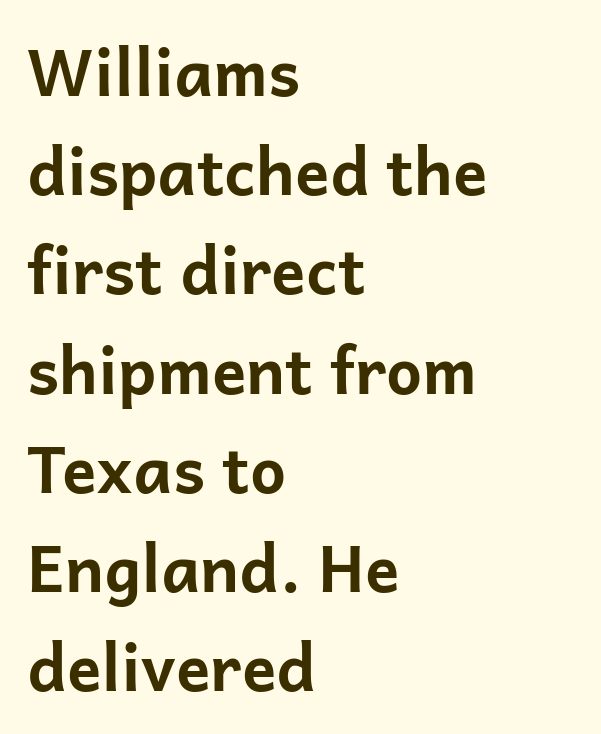
Q: Is the text bold? A: Yes.
Q: Is the text italic (slanted)? A: No, it is upright.
Q: Is the typeface a serif or a sans-serif typeface? A: Sans-serif.
Q: Is the text underlined? A: No.
Q: How is the paragraph aligned? A: Left-aligned.
Q: Is the spacing between letters normal or unusually wide? A: Normal.
Q: Is the spacing between lines tight, normal or loose? A: Normal.
Q: Width (condensed, normal, or wide)? A: Normal.
Q: Stroke contrast? A: Low.
Q: x-height? A: Medium.
Q: Monospaced? A: No.
